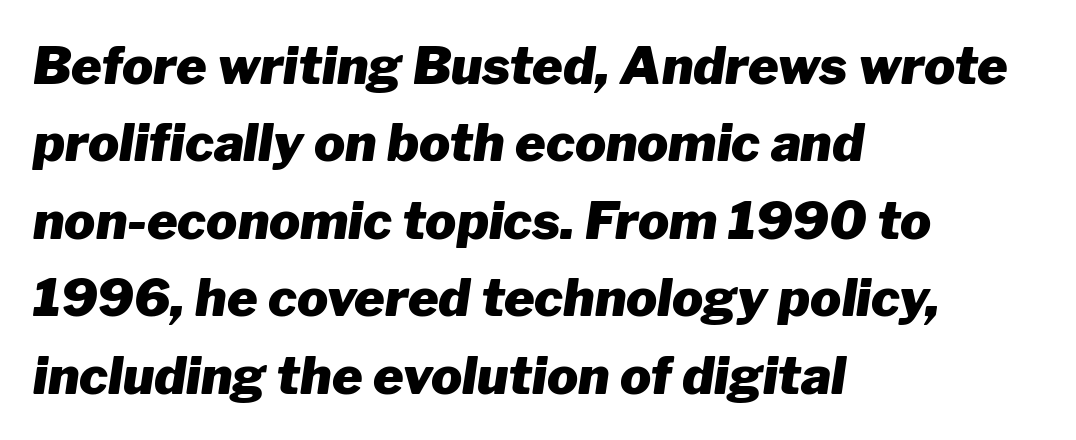
{"italic": "yes", "lean": "right", "slant_degrees": 8, "bold": "yes", "weight": "heavy", "width": "normal", "stroke_contrast": "low", "x_height": "medium", "monospaced": "no", "underline": "no", "align": "left", "line_spacing": "normal", "line_spacing_ratio": 1.49, "letter_spacing": "normal", "letter_spacing_em": 0.0, "glyph_px": 52}
